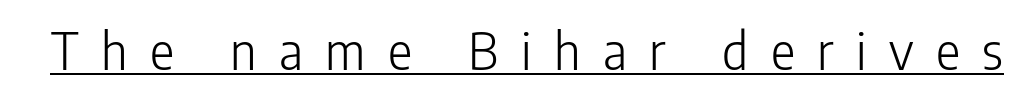
Q: Is the text bold? A: No.
Q: Is the text italic (slanted)? A: No, it is upright.
Q: Is the typeface a serif or a sans-serif typeface? A: Sans-serif.
Q: Is the text underlined? A: Yes.
Q: Is the spacing between letters normal or unusually wide? A: Unusually wide.
Q: Width (condensed, normal, or wide)? A: Condensed.
Q: Stroke contrast? A: Low.
Q: x-height? A: Medium.
Q: Monospaced? A: No.
